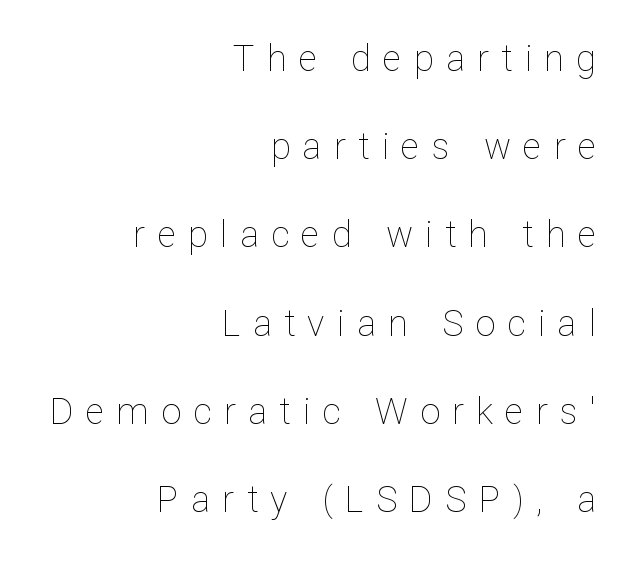
Q: Is the text bold? A: No.
Q: Is the text italic (slanted)? A: No, it is upright.
Q: Is the text underlined? A: No.
Q: How is the paragraph aligned? A: Right-aligned.
Q: Is the spacing between letters normal or unusually wide? A: Unusually wide.
Q: Is the spacing between lines tight, normal or loose? A: Loose.
Q: Width (condensed, normal, or wide)? A: Normal.
Q: Stroke contrast? A: Low.
Q: x-height? A: Medium.
Q: Monospaced? A: No.
